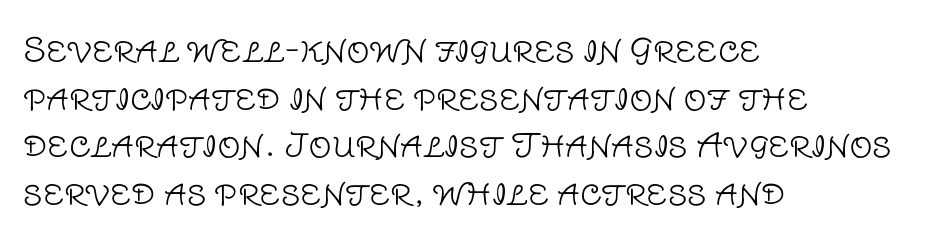
Q: Is the text bold? A: No.
Q: Is the text italic (slanted)? A: Yes.
Q: Is the typeface a serif or a sans-serif typeface? A: Sans-serif.
Q: Is the text underlined? A: No.
Q: How is the paragraph aligned? A: Left-aligned.
Q: Is the spacing between letters normal or unusually wide? A: Normal.
Q: Is the spacing between lines tight, normal or loose? A: Normal.
Q: Width (condensed, normal, or wide)? A: Normal.
Q: Stroke contrast? A: Low.
Q: x-height? A: Large.
Q: Monospaced? A: No.
